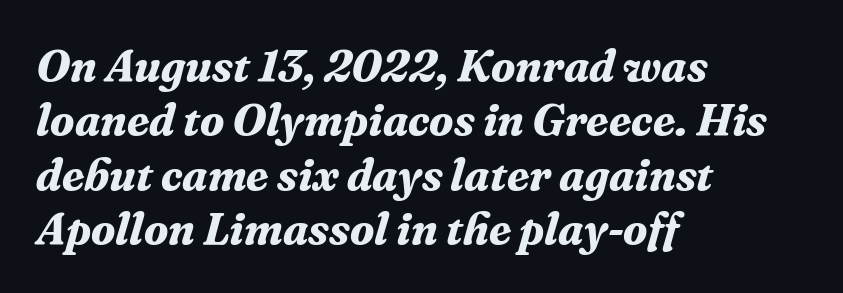
{"serif": "yes", "italic": "yes", "lean": "right", "slant_degrees": 16, "bold": "yes", "weight": "bold", "width": "normal", "stroke_contrast": "medium", "x_height": "medium", "monospaced": "no", "underline": "no", "align": "left", "line_spacing_ratio": 1.21, "letter_spacing": "normal", "letter_spacing_em": 0.0, "glyph_px": 45}
